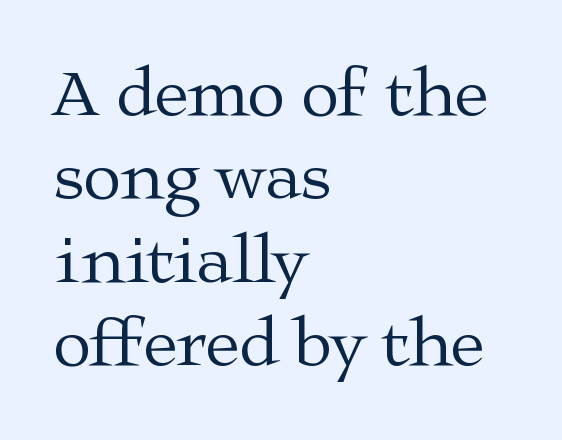
Q: Is the text bold? A: No.
Q: Is the text italic (slanted)? A: No, it is upright.
Q: Is the typeface a serif or a sans-serif typeface? A: Serif.
Q: Is the text underlined? A: No.
Q: How is the paragraph aligned? A: Left-aligned.
Q: Is the spacing between letters normal or unusually wide? A: Normal.
Q: Width (condensed, normal, or wide)? A: Wide.
Q: Stroke contrast? A: Medium.
Q: x-height? A: Medium.
Q: Monospaced? A: No.
